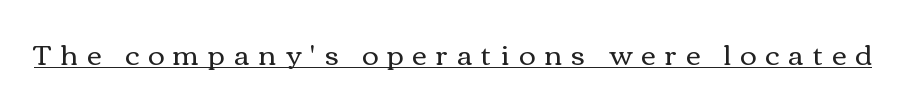
The image shows 28 px regular-weight, wide type, upright; set unusually wide letter spacing (+0.33 em), underlined; a medium x-height.
